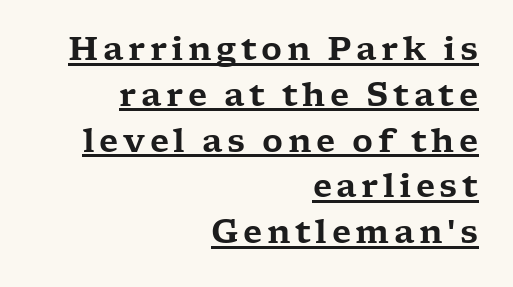
Spacing verdict: proportional, widths tailored to each character. The lines sit at an ordinary, default distance from one another. Typographically, this falls in the serif category. Characters remain perfectly vertical along every line.
